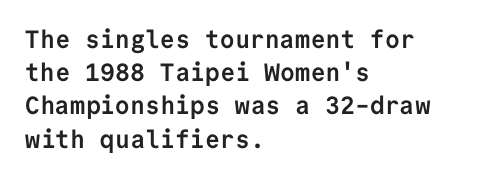
Q: Is the text bold? A: Yes.
Q: Is the text italic (slanted)? A: No, it is upright.
Q: Is the text underlined? A: No.
Q: How is the paragraph aligned? A: Left-aligned.
Q: Is the spacing between letters normal or unusually wide? A: Normal.
Q: Is the spacing between lines tight, normal or loose? A: Normal.
